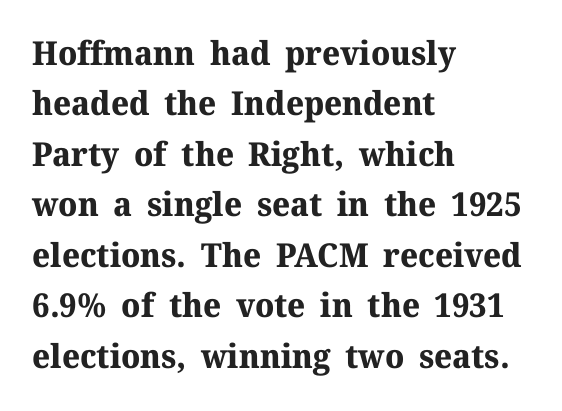
Q: Is the text bold? A: Yes.
Q: Is the text italic (slanted)? A: No, it is upright.
Q: Is the typeface a serif or a sans-serif typeface? A: Serif.
Q: Is the text underlined? A: No.
Q: How is the paragraph aligned? A: Left-aligned.
Q: Is the spacing between letters normal or unusually wide? A: Normal.
Q: Is the spacing between lines tight, normal or loose? A: Normal.
Q: Width (condensed, normal, or wide)? A: Normal.
Q: Stroke contrast? A: Medium.
Q: x-height? A: Medium.
Q: Monospaced? A: No.
